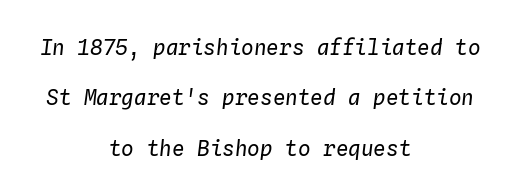
{"italic": "yes", "lean": "right", "slant_degrees": 4, "bold": "no", "underline": "no", "align": "center", "line_spacing": "loose", "line_spacing_ratio": 2.4, "letter_spacing": "normal", "letter_spacing_em": 0.0, "glyph_px": 21}
